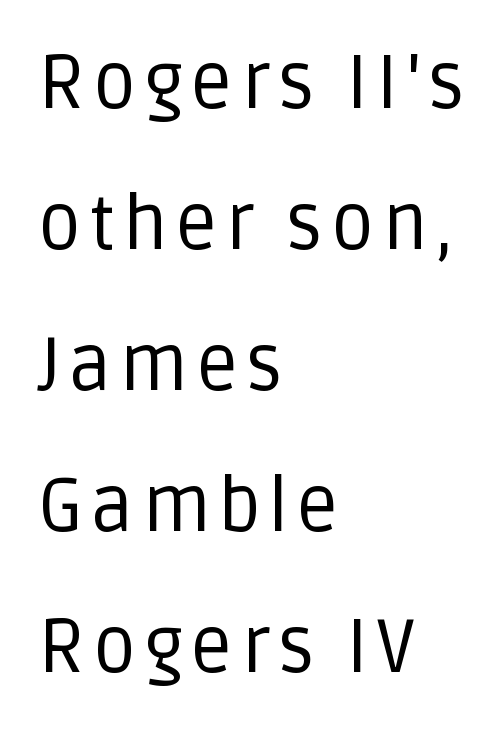
Q: Is the text bold? A: No.
Q: Is the text italic (slanted)? A: No, it is upright.
Q: Is the typeface a serif or a sans-serif typeface? A: Sans-serif.
Q: Is the text underlined? A: No.
Q: How is the paragraph aligned? A: Left-aligned.
Q: Width (condensed, normal, or wide)? A: Normal.
Q: Stroke contrast? A: Low.
Q: x-height? A: Large.
Q: Monospaced? A: No.
